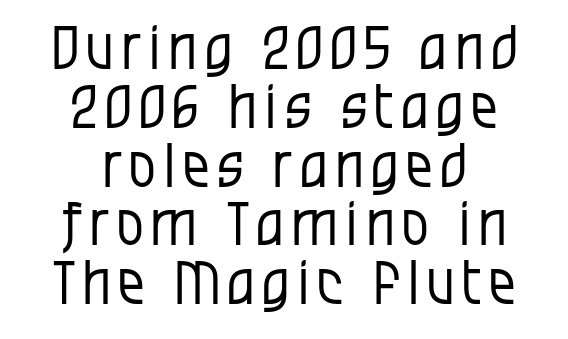
Q: Is the text bold? A: No.
Q: Is the text italic (slanted)? A: No, it is upright.
Q: Is the typeface a serif or a sans-serif typeface? A: Sans-serif.
Q: Is the text underlined? A: No.
Q: How is the paragraph aligned? A: Centered.
Q: Is the spacing between lines tight, normal or loose? A: Tight.
Q: Width (condensed, normal, or wide)? A: Condensed.
Q: Stroke contrast? A: Low.
Q: x-height? A: Large.
Q: Monospaced? A: No.
